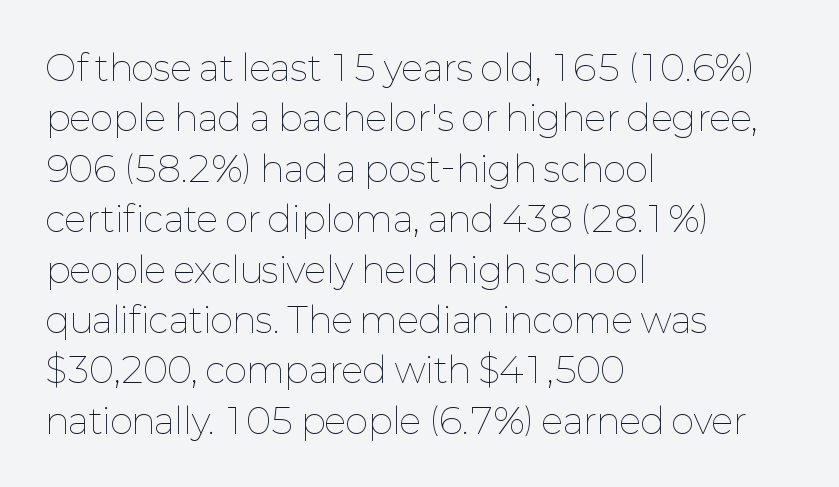
{"italic": "no", "bold": "no", "weight": "thin", "width": "normal", "stroke_contrast": "low", "x_height": "medium", "monospaced": "no", "underline": "no", "align": "left", "line_spacing": "normal", "line_spacing_ratio": 1.44, "letter_spacing": "normal", "letter_spacing_em": 0.0, "glyph_px": 35}
